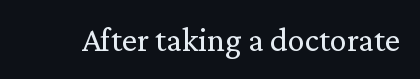
{"serif": "yes", "italic": "no", "bold": "no", "weight": "regular", "width": "normal", "stroke_contrast": "medium", "x_height": "medium", "monospaced": "no", "underline": "no", "letter_spacing": "normal", "letter_spacing_em": 0.0, "glyph_px": 34}
